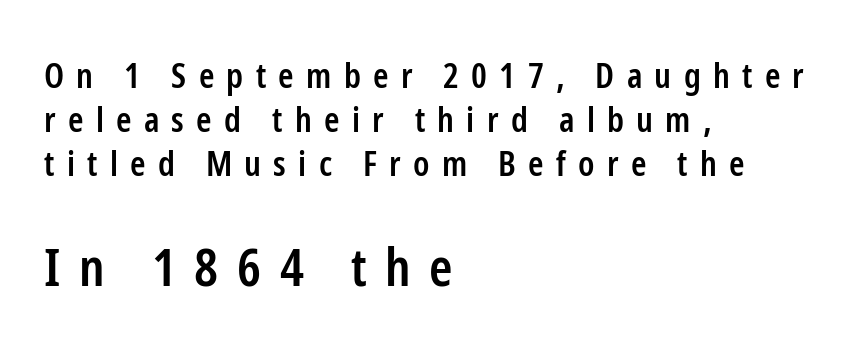
Is this a fixed-width face? No — the glyphs have proportional, varying widths. Regarding leading, the lines here are spaced in the standard way. Every row of glyphs begins at an identical x-position on the left. The lower block of text is set noticeably larger than the block above it. The specimen reads as upright at a glance.
